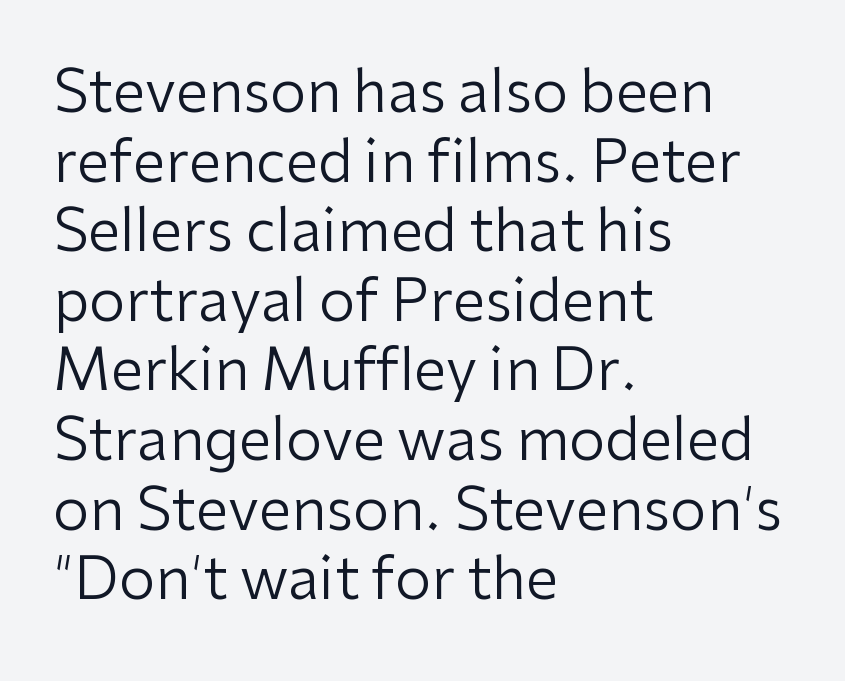
{"serif": "no", "italic": "no", "bold": "no", "weight": "regular", "width": "normal", "stroke_contrast": "low", "x_height": "medium", "monospaced": "no", "underline": "no", "align": "left", "line_spacing_ratio": 1.2, "letter_spacing": "normal", "letter_spacing_em": 0.0, "glyph_px": 58}
